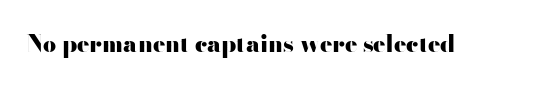
The image shows 23 px bold type, upright; set normal letter spacing, not underlined.
